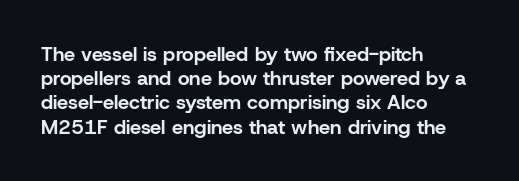
{"italic": "no", "bold": "yes", "underline": "no", "align": "left", "line_spacing_ratio": 1.21, "letter_spacing": "normal", "letter_spacing_em": 0.0, "glyph_px": 20}
